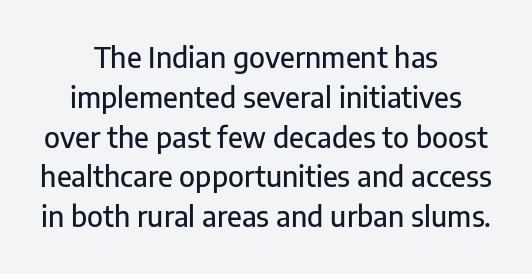
The image shows 28 px sans-serif type, upright; set centered, normal line spacing (1.42x), normal letter spacing, not underlined; low stroke contrast and a medium x-height.
